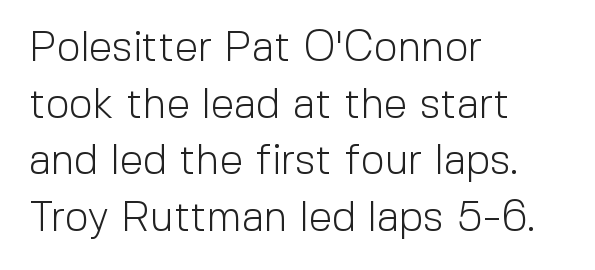
Nope, not italic — everything's standing straight. Interline gaps are of average width in this sample. Short and long lines alike share a common starting point at left. Weight: regular or lighter. The face used here is rendered with its standard letterfit.
